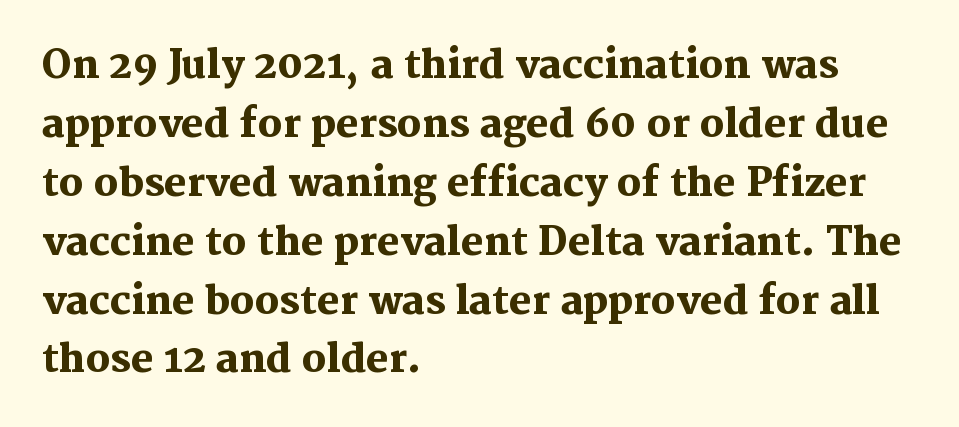
{"serif": "yes", "italic": "no", "bold": "yes", "weight": "heavy", "width": "normal", "stroke_contrast": "medium", "x_height": "medium", "monospaced": "no", "underline": "no", "align": "left", "line_spacing": "normal", "line_spacing_ratio": 1.55, "letter_spacing": "normal", "letter_spacing_em": 0.0, "glyph_px": 38}
